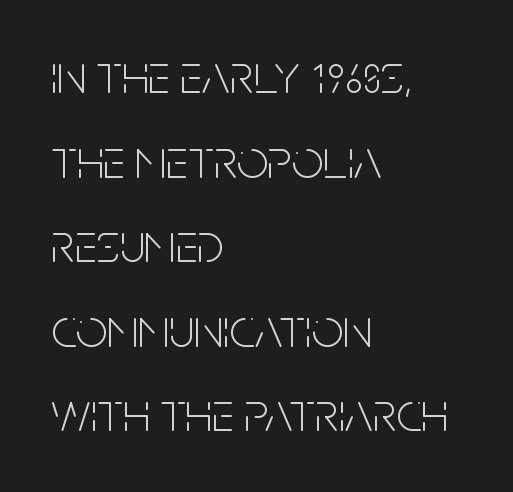
Q: Is the text bold? A: No.
Q: Is the text italic (slanted)? A: No, it is upright.
Q: Is the typeface a serif or a sans-serif typeface? A: Sans-serif.
Q: Is the text underlined? A: No.
Q: How is the paragraph aligned? A: Left-aligned.
Q: Is the spacing between letters normal or unusually wide? A: Normal.
Q: Is the spacing between lines tight, normal or loose? A: Normal.
Q: Width (condensed, normal, or wide)? A: Condensed.
Q: Stroke contrast? A: Low.
Q: x-height? A: Large.
Q: Monospaced? A: No.
